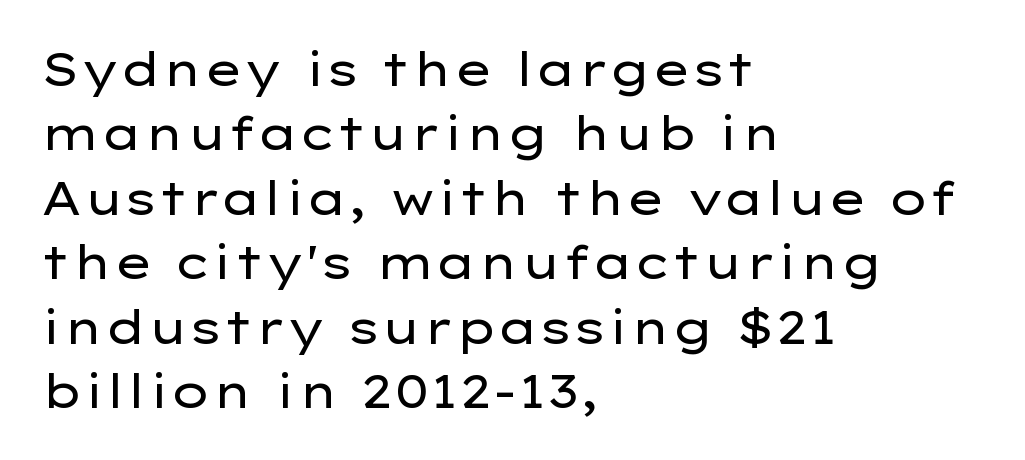
{"serif": "no", "italic": "no", "bold": "no", "weight": "regular", "width": "wide", "stroke_contrast": "low", "x_height": "medium", "monospaced": "no", "underline": "no", "align": "left", "line_spacing": "normal", "line_spacing_ratio": 1.4, "letter_spacing": "normal", "letter_spacing_em": 0.0, "glyph_px": 46}
